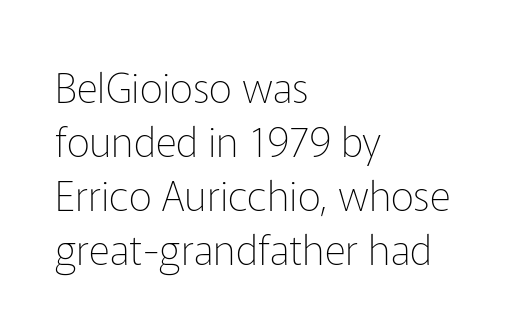
Regarding serifs, this sample does without them. Every stem runs plumb, perpendicular to the baseline. Bare-footed words on every line. You could not count columns in this text — the font is proportionally spaced.
